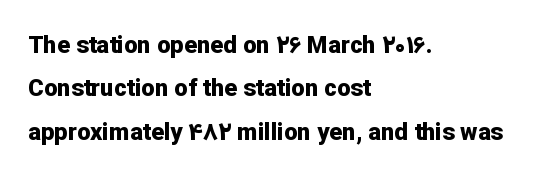
The image shows 24 px bold type, upright; set left-aligned, line spacing 1.81x, normal letter spacing, not underlined.
